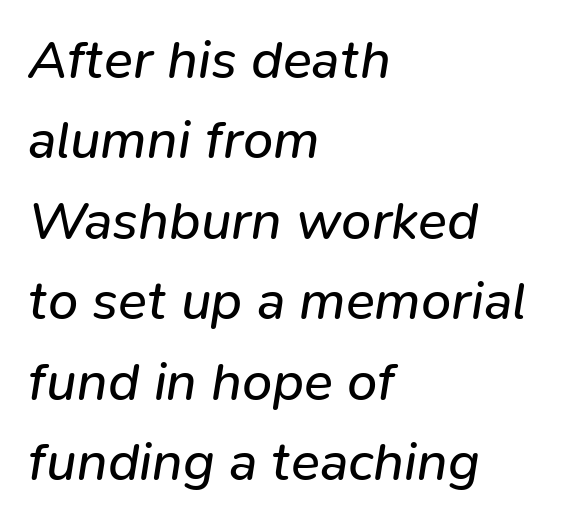
Q: Is the text bold? A: No.
Q: Is the text italic (slanted)? A: Yes, it leans right by about 9 degrees.
Q: Is the text underlined? A: No.
Q: How is the paragraph aligned? A: Left-aligned.
Q: Is the spacing between letters normal or unusually wide? A: Normal.
Q: Is the spacing between lines tight, normal or loose? A: Normal.
Q: Width (condensed, normal, or wide)? A: Normal.
Q: Stroke contrast? A: Low.
Q: x-height? A: Medium.
Q: Monospaced? A: No.
